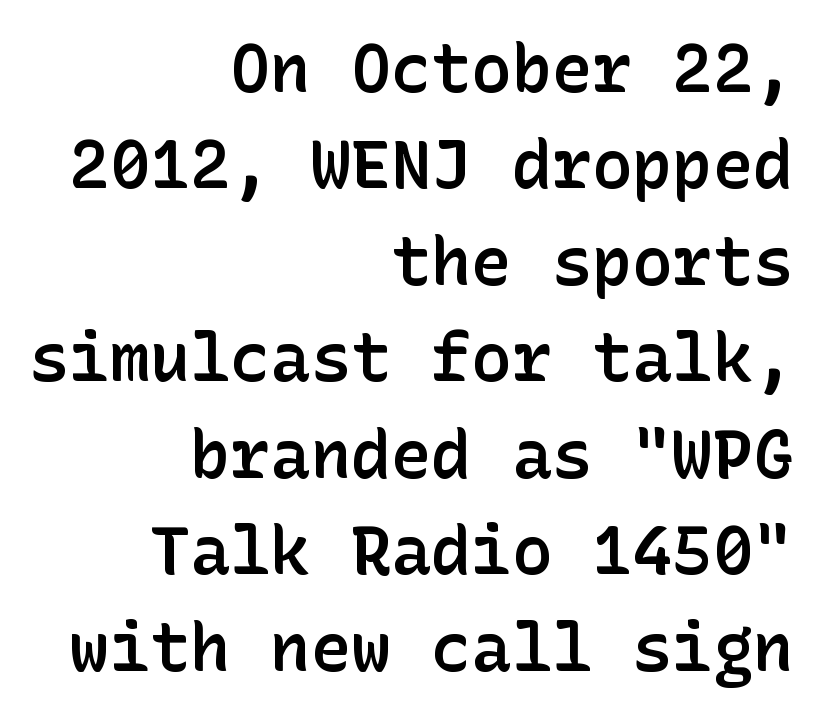
{"serif": "no", "italic": "no", "bold": "semi", "weight": "semibold", "width": "normal", "stroke_contrast": "low", "x_height": "medium", "underline": "no", "align": "right", "line_spacing": "normal", "line_spacing_ratio": 1.44, "letter_spacing": "normal", "letter_spacing_em": 0.0, "glyph_px": 67}
